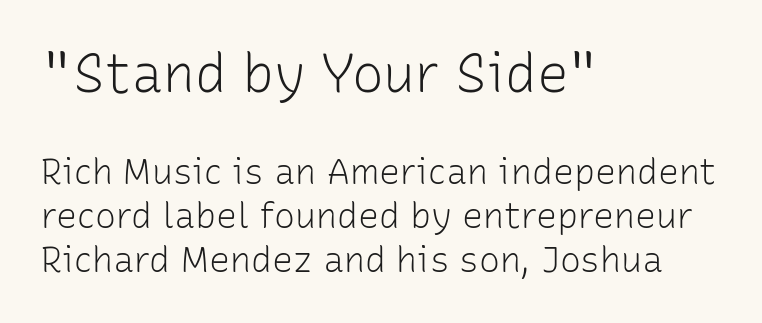
Q: Is the text bold? A: No.
Q: Is the text italic (slanted)? A: No, it is upright.
Q: Is the typeface a serif or a sans-serif typeface? A: Sans-serif.
Q: Is the text underlined? A: No.
Q: How is the paragraph aligned? A: Left-aligned.
Q: Is the spacing between letters normal or unusually wide? A: Normal.
Q: Is the spacing between lines tight, normal or loose? A: Normal.
Q: Which block of text is set in a larger size, the first (top) or the second (bottom)? A: The first (top) one.
Q: Width (condensed, normal, or wide)? A: Normal.
Q: Stroke contrast? A: Low.
Q: x-height? A: Medium.
Q: Monospaced? A: No.
